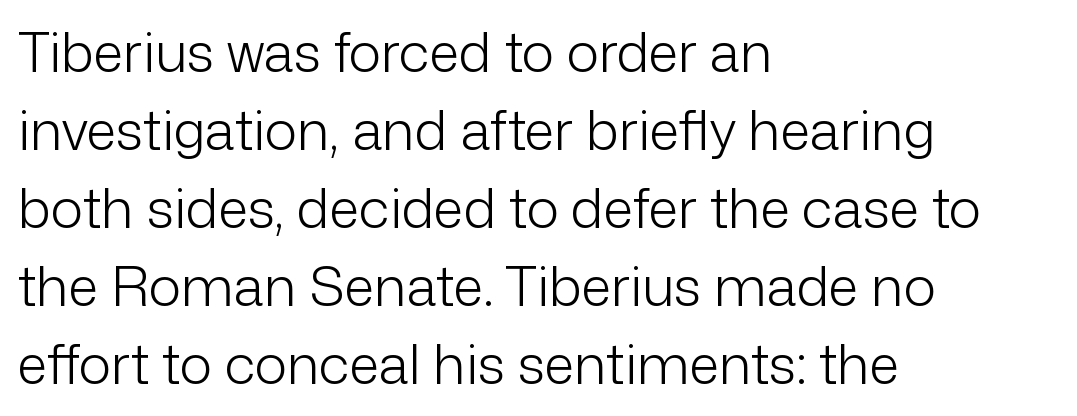
A typesetter would mark this as roman, not italic. This rendering leaves character spacing at its baseline value. The block of text has a typical density, with ordinary space between rows. The strip under each line holds only bare page. What kind of face is this? One without serifs — a sans.
